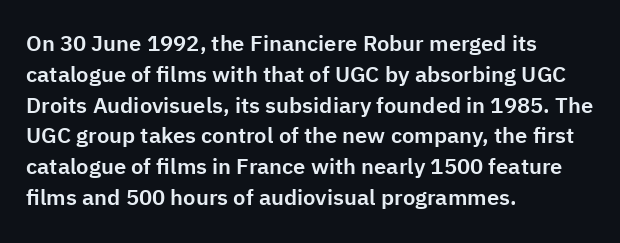
{"italic": "no", "underline": "no", "align": "left", "line_spacing": "normal", "line_spacing_ratio": 1.4, "letter_spacing": "normal", "letter_spacing_em": 0.0, "glyph_px": 22}
